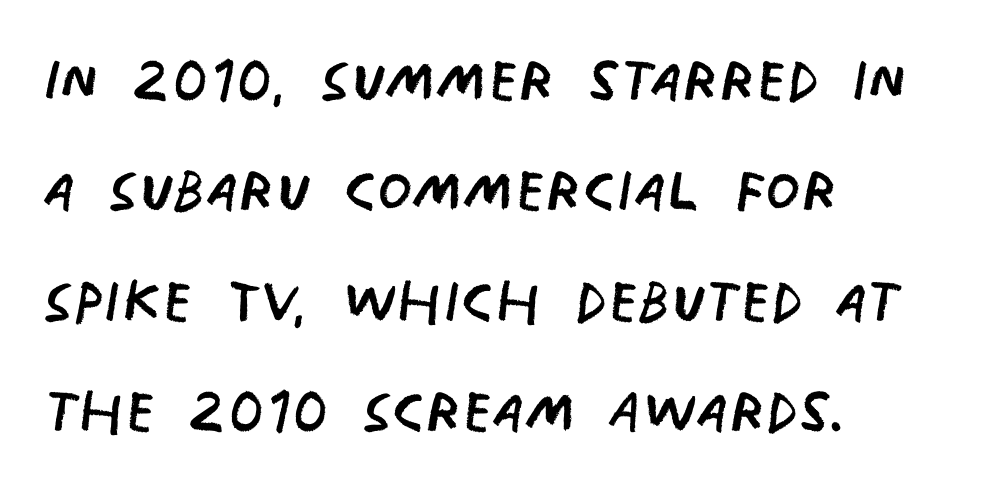
The image shows 80 px regular-weight, condensed sans-serif type; set left-aligned, normal line spacing (1.38x), normal letter spacing, not underlined; low stroke contrast and a large x-height.
